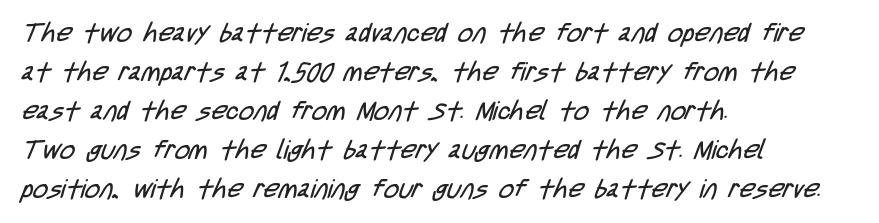
{"bold": "no", "underline": "no", "align": "left", "line_spacing": "normal", "line_spacing_ratio": 1.5, "letter_spacing": "normal", "letter_spacing_em": 0.0, "glyph_px": 26}
